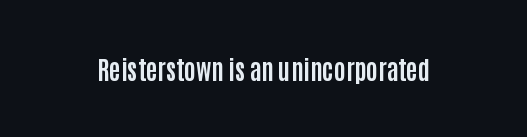
{"italic": "no", "bold": "yes", "underline": "no", "letter_spacing": "normal", "letter_spacing_em": 0.0, "glyph_px": 25}
